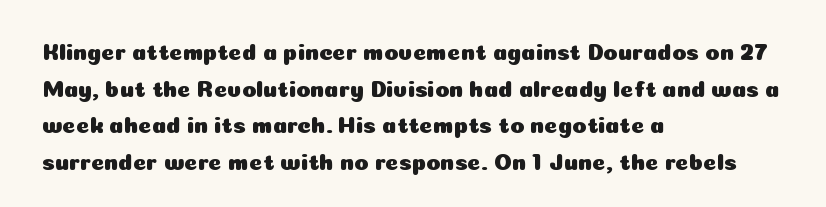
Q: Is the text italic (slanted)? A: No, it is upright.
Q: Is the text underlined? A: No.
Q: How is the paragraph aligned? A: Left-aligned.
Q: Is the spacing between letters normal or unusually wide? A: Normal.
Q: Is the spacing between lines tight, normal or loose? A: Normal.
